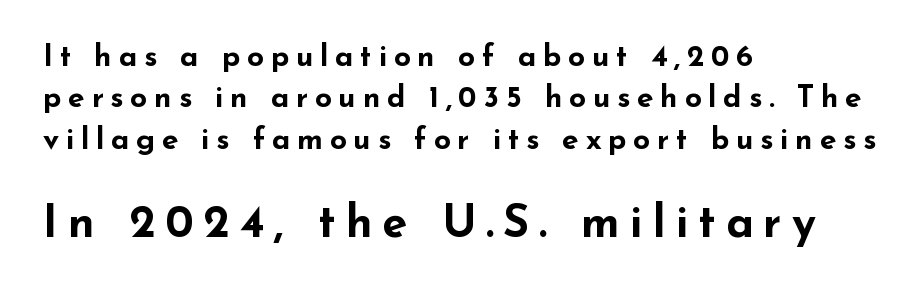
Q: Is the text bold? A: Yes.
Q: Is the text italic (slanted)? A: No, it is upright.
Q: Is the typeface a serif or a sans-serif typeface? A: Sans-serif.
Q: Is the text underlined? A: No.
Q: How is the paragraph aligned? A: Left-aligned.
Q: Is the spacing between letters normal or unusually wide? A: Unusually wide.
Q: Is the spacing between lines tight, normal or loose? A: Normal.
Q: Which block of text is set in a larger size, the first (top) or the second (bottom)? A: The second (bottom) one.
Q: Width (condensed, normal, or wide)? A: Wide.
Q: Stroke contrast? A: Low.
Q: x-height? A: Small.
Q: Monospaced? A: No.
